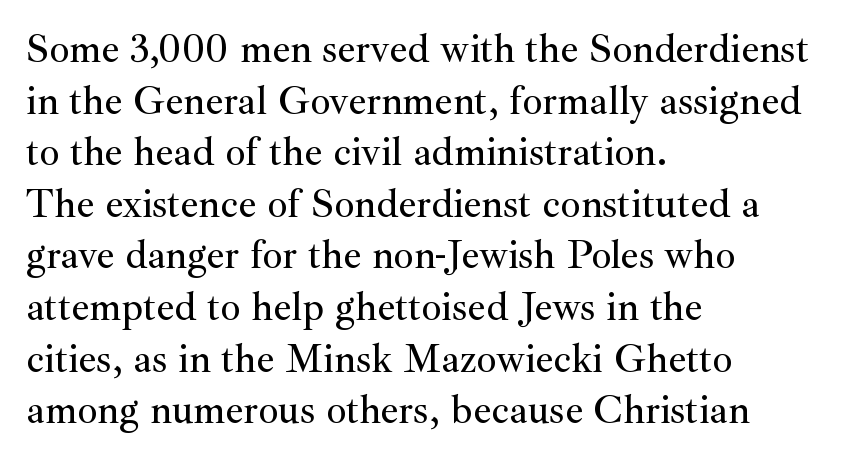
Q: Is the text italic (slanted)? A: No, it is upright.
Q: Is the typeface a serif or a sans-serif typeface? A: Serif.
Q: Is the text underlined? A: No.
Q: How is the paragraph aligned? A: Left-aligned.
Q: Is the spacing between letters normal or unusually wide? A: Normal.
Q: Is the spacing between lines tight, normal or loose? A: Normal.
Q: Width (condensed, normal, or wide)? A: Normal.
Q: Stroke contrast? A: Medium.
Q: x-height? A: Small.
Q: Monospaced? A: No.
